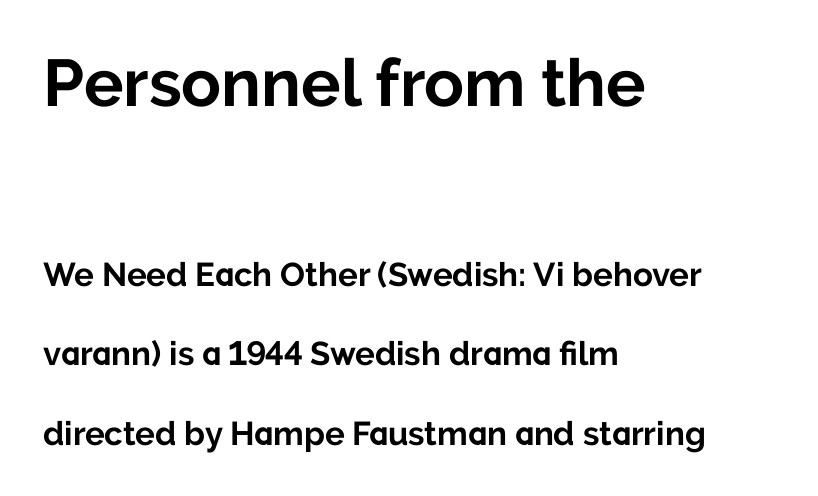
Q: Is the text bold? A: Yes.
Q: Is the text italic (slanted)? A: No, it is upright.
Q: Is the typeface a serif or a sans-serif typeface? A: Sans-serif.
Q: Is the text underlined? A: No.
Q: How is the paragraph aligned? A: Left-aligned.
Q: Is the spacing between letters normal or unusually wide? A: Normal.
Q: Is the spacing between lines tight, normal or loose? A: Loose.
Q: Which block of text is set in a larger size, the first (top) or the second (bottom)? A: The first (top) one.
Q: Width (condensed, normal, or wide)? A: Normal.
Q: Stroke contrast? A: Low.
Q: x-height? A: Medium.
Q: Monospaced? A: No.
